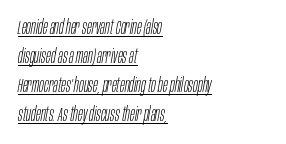
The image shows 20 px text type, italic (leaning right); set left-aligned, normal line spacing (1.45x), normal letter spacing, underlined.
